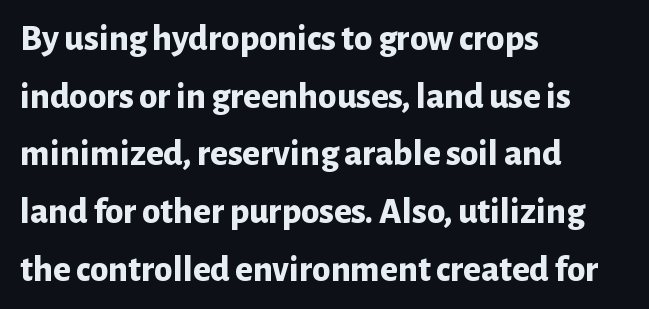
{"serif": "no", "italic": "no", "bold": "yes", "weight": "bold", "width": "normal", "stroke_contrast": "low", "x_height": "medium", "monospaced": "no", "underline": "no", "align": "left", "line_spacing": "normal", "line_spacing_ratio": 1.56, "letter_spacing": "normal", "letter_spacing_em": 0.0, "glyph_px": 37}
